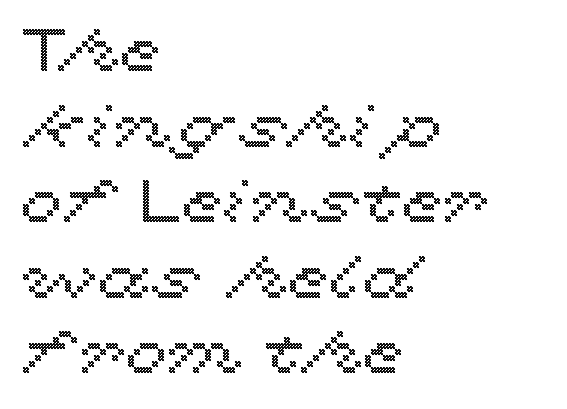
{"width": "wide", "x_height": "medium", "monospaced": "no", "underline": "no", "align": "left", "line_spacing": "normal", "line_spacing_ratio": 1.26, "letter_spacing": "normal", "letter_spacing_em": 0.0, "glyph_px": 60}
